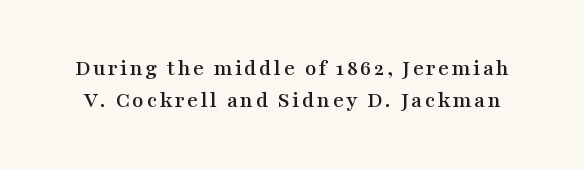
Normally led — the rows are evenly, conventionally spaced. Honestly, there is no underline to notice here at all. Designer's note — italics off, roman on.
